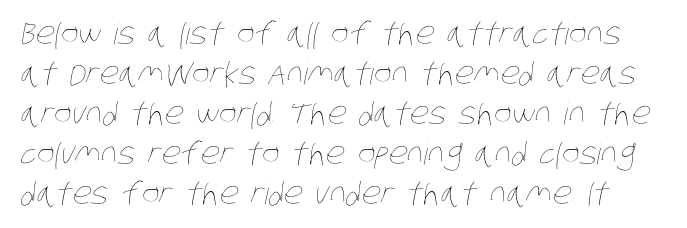
The image shows 30 px thin, condensed type; set normal line spacing (1.33x), normal letter spacing, not underlined; low stroke contrast and a large x-height.
